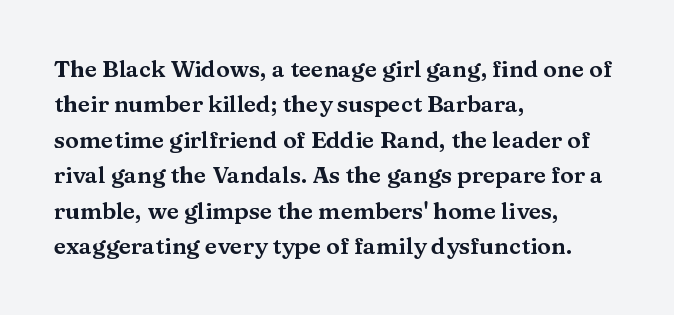
Nope, not italic — everything's standing straight. Words appear dense and cohesive because spacing is normal. The baseline area is clear. These lines sit exactly where default settings would place them. The compositor pushed each line to the left boundary.
